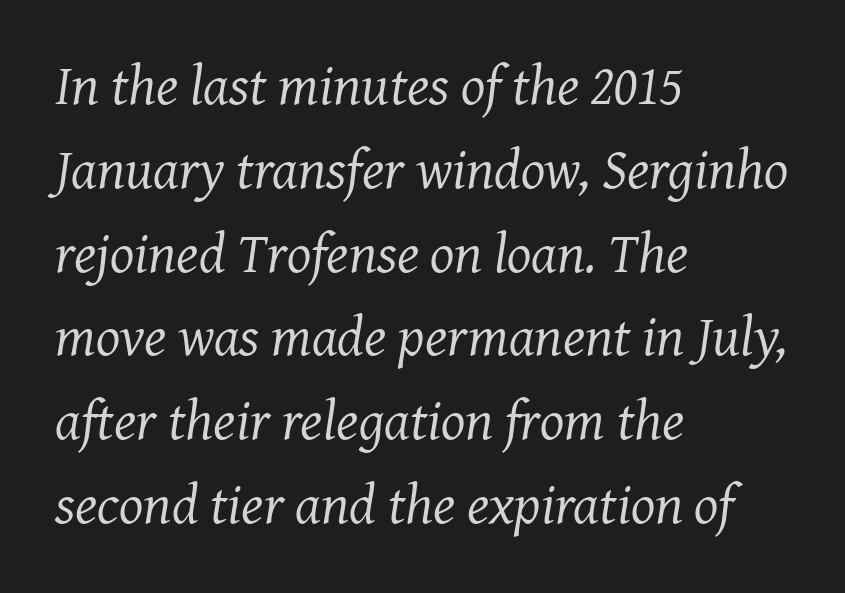
The image shows 57 px regular-weight serif type, italic (leaning right); set left-aligned, normal line spacing (1.47x), normal letter spacing, not underlined; medium stroke contrast and a medium x-height.
